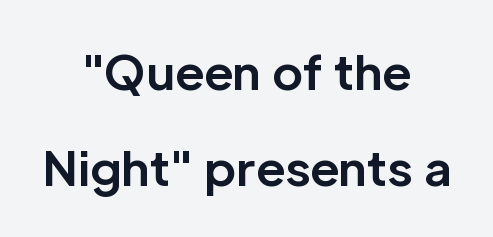
Characters remain perfectly vertical along every line. Typographically, this falls in the sans-serif category. Caption: bold face, heavy strokes. The letterforms sit shoulder to shoulder at normal distance. A centered setting, common on invitations and titles, is used for this passage.
